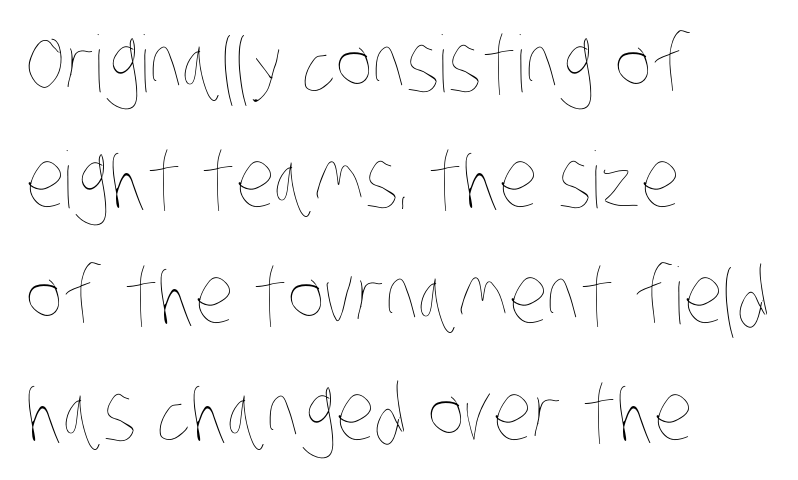
The image shows 78 px thin, condensed type; set left-aligned, normal line spacing (1.49x), normal letter spacing, not underlined; low stroke contrast and a large x-height.
